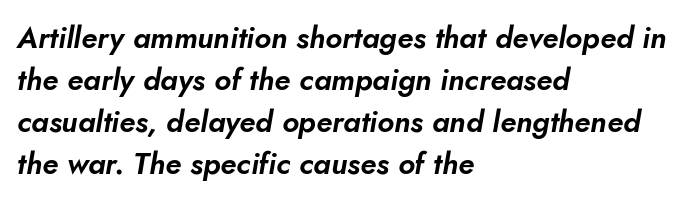
The image shows 30 px text type, italic (leaning right); set left-aligned, normal line spacing (1.4x), normal letter spacing, not underlined; low stroke contrast and a small x-height.
